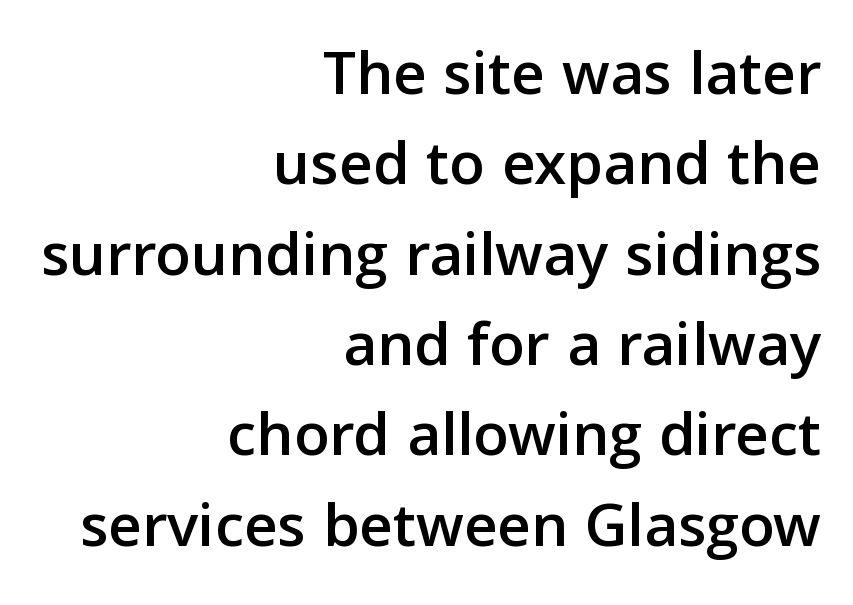
The image shows 65 px sans-serif type, upright; set right-aligned, normal line spacing (1.39x), normal letter spacing, not underlined; low stroke contrast and a medium x-height.
